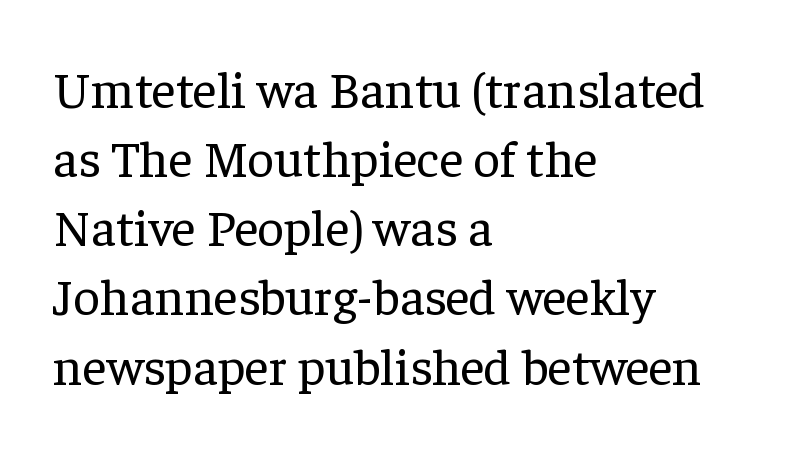
The image shows 52 px regular-weight serif type, upright; set left-aligned, normal line spacing (1.33x), normal letter spacing, not underlined; low stroke contrast and a medium x-height.
